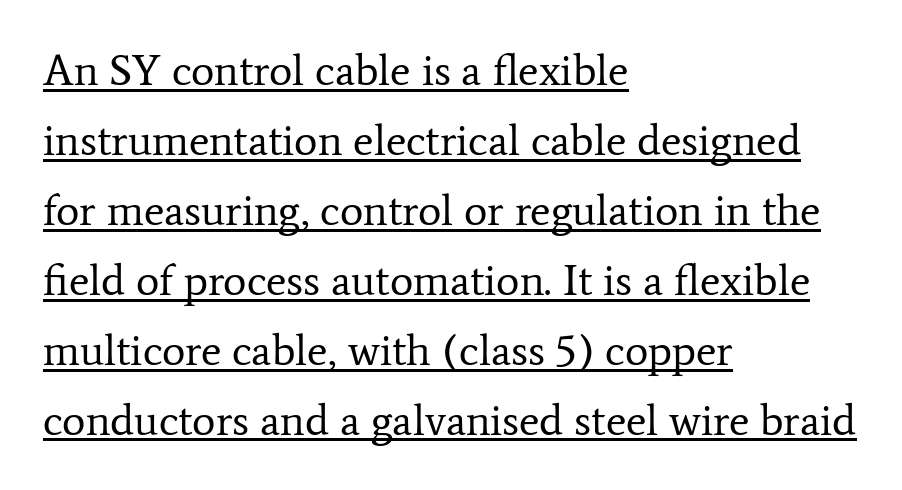
A student would call this left alignment; a typographer would say flush left, rag right. The rendering keeps characters at their native spacing. Font category for this specimen: serif. Quick note: interline space is typical. The letters look calm and open, with moderate or lighter stems. Compared with undecorated copy, this sample adds a rule below the words.
